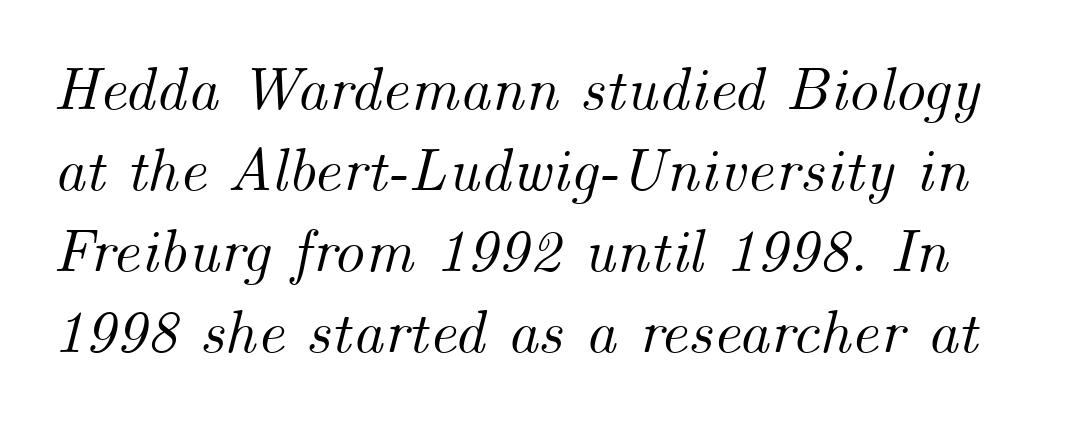
{"italic": "yes", "lean": "right", "slant_degrees": 14, "width": "normal", "stroke_contrast": "medium", "x_height": "small", "monospaced": "no", "underline": "no", "line_spacing": "normal", "line_spacing_ratio": 1.33, "letter_spacing": "normal", "letter_spacing_em": 0.0, "glyph_px": 61}
